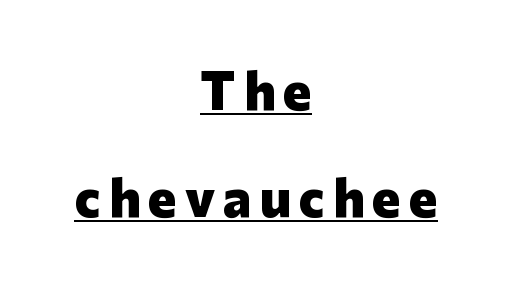
Q: Is the text bold? A: Yes.
Q: Is the text italic (slanted)? A: No, it is upright.
Q: Is the typeface a serif or a sans-serif typeface? A: Sans-serif.
Q: Is the text underlined? A: Yes.
Q: How is the paragraph aligned? A: Centered.
Q: Is the spacing between lines tight, normal or loose? A: Loose.
Q: Width (condensed, normal, or wide)? A: Normal.
Q: Stroke contrast? A: Low.
Q: x-height? A: Medium.
Q: Monospaced? A: No.
